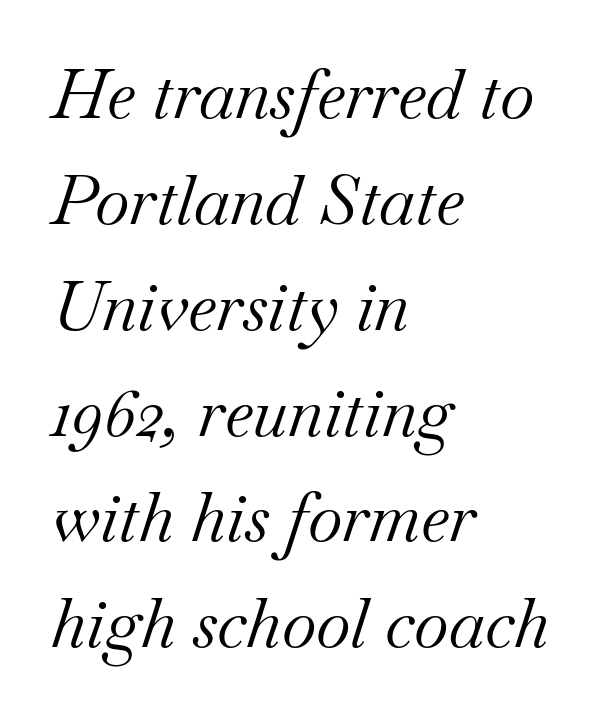
{"serif": "yes", "italic": "yes", "lean": "right", "slant_degrees": 18, "bold": "no", "weight": "regular", "width": "normal", "stroke_contrast": "medium", "x_height": "small", "monospaced": "no", "underline": "no", "align": "left", "line_spacing": "normal", "line_spacing_ratio": 1.58, "letter_spacing": "normal", "letter_spacing_em": 0.0, "glyph_px": 67}
